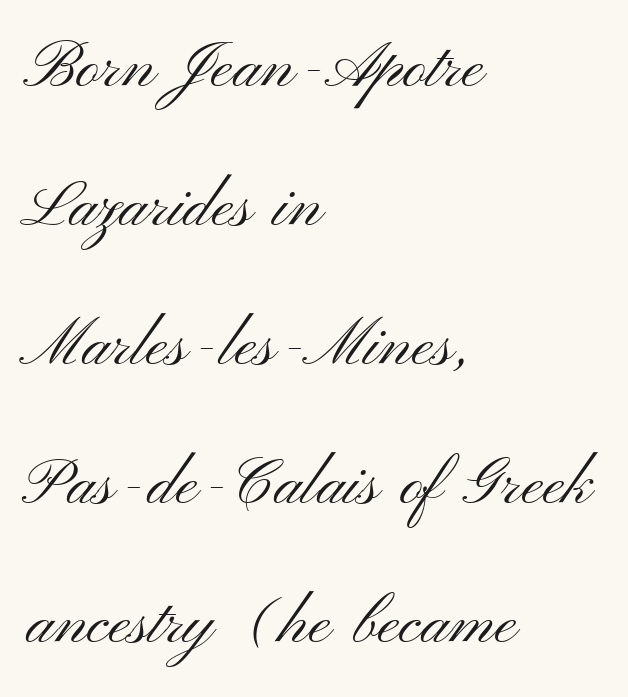
{"serif": "no", "bold": "no", "weight": "light", "width": "wide", "stroke_contrast": "medium", "x_height": "small", "monospaced": "no", "underline": "no", "align": "left", "line_spacing": "loose", "line_spacing_ratio": 2.14, "letter_spacing": "normal", "letter_spacing_em": 0.0, "glyph_px": 65}
